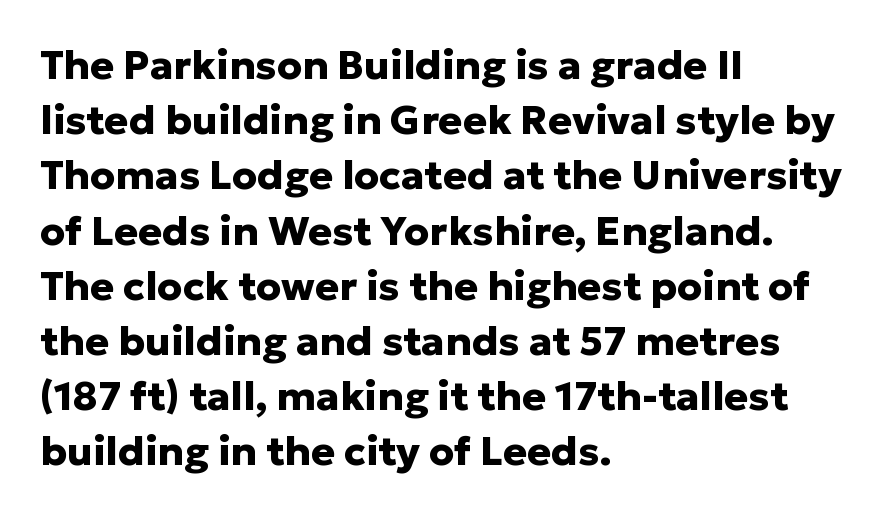
The face used here is a sans, in the tradition of grotesques and geometrics. Does extra space separate the letters? No, they use regular spacing. If you drew a line through each stem, it would be perfectly vertical. The passage shown is typed in a proportional face where columns would drift. The space beneath each line is pristine and unruled. Rows of type keep a routine distance in the vertical direction.
